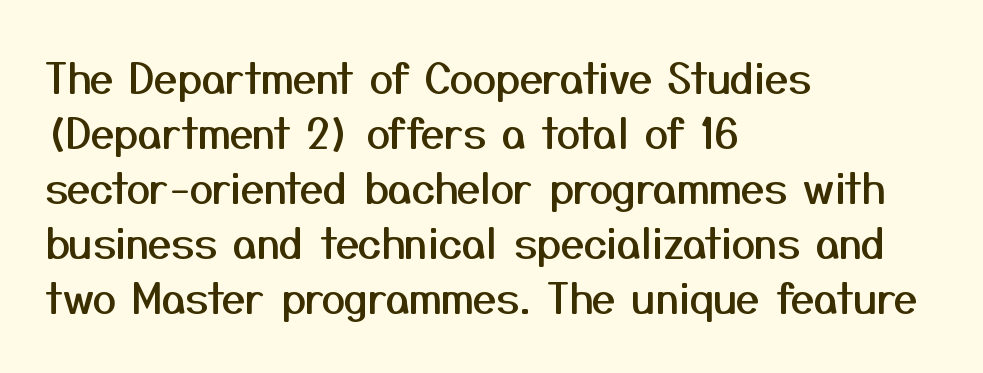
Q: Is the text italic (slanted)? A: No, it is upright.
Q: Is the typeface a serif or a sans-serif typeface? A: Sans-serif.
Q: Is the text underlined? A: No.
Q: How is the paragraph aligned? A: Left-aligned.
Q: Is the spacing between letters normal or unusually wide? A: Normal.
Q: Is the spacing between lines tight, normal or loose? A: Normal.
Q: Width (condensed, normal, or wide)? A: Normal.
Q: Stroke contrast? A: Medium.
Q: x-height? A: Medium.
Q: Monospaced? A: No.
